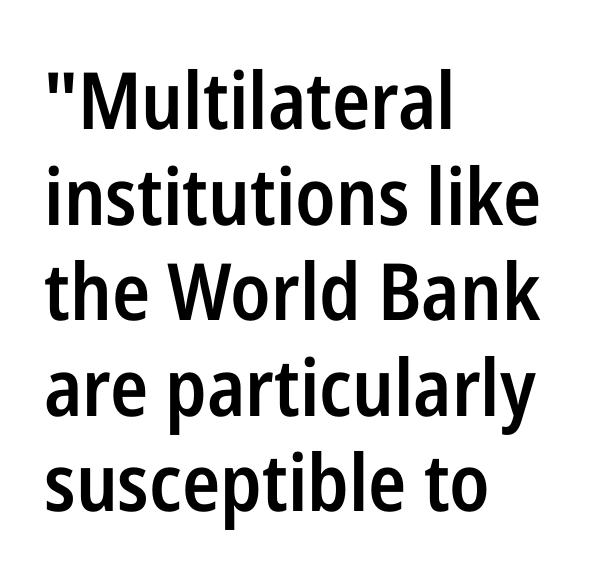
{"serif": "no", "italic": "no", "bold": "semi", "weight": "semibold", "width": "condensed", "stroke_contrast": "low", "x_height": "medium", "monospaced": "no", "underline": "no", "align": "left", "line_spacing_ratio": 1.21, "letter_spacing": "normal", "letter_spacing_em": 0.0, "glyph_px": 79}
